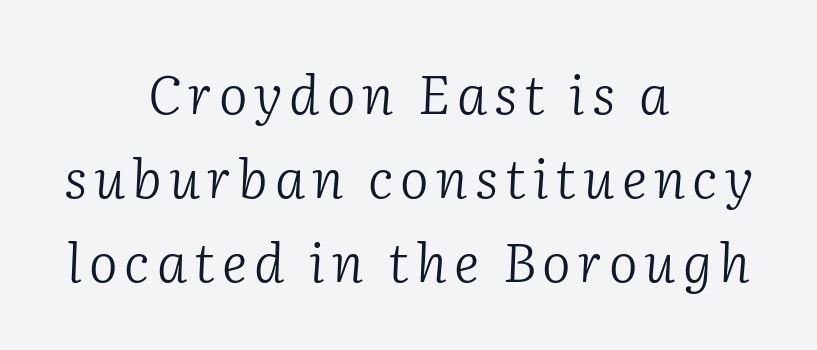
{"serif": "yes", "italic": "yes", "lean": "right", "slant_degrees": 2, "bold": "no", "weight": "light", "width": "normal", "stroke_contrast": "low", "x_height": "medium", "monospaced": "no", "underline": "no", "align": "center", "line_spacing": "normal", "line_spacing_ratio": 1.56, "glyph_px": 54}
